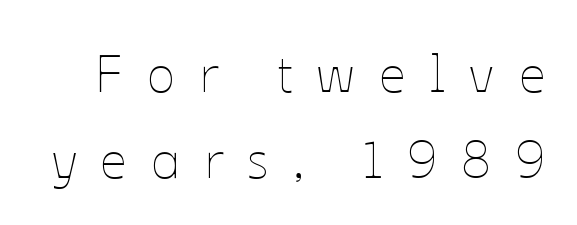
{"italic": "no", "bold": "no", "weight": "thin", "width": "normal", "stroke_contrast": "low", "x_height": "medium", "monospaced": "no", "underline": "no", "line_spacing": "normal", "line_spacing_ratio": 1.62, "letter_spacing": "wide", "letter_spacing_em": 0.45, "glyph_px": 53}
